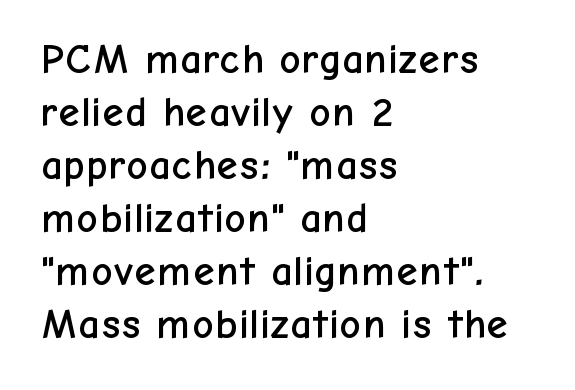
{"serif": "no", "italic": "no", "width": "normal", "stroke_contrast": "low", "x_height": "medium", "monospaced": "no", "underline": "no", "align": "left", "line_spacing": "normal", "line_spacing_ratio": 1.26, "letter_spacing": "normal", "letter_spacing_em": 0.0, "glyph_px": 42}
